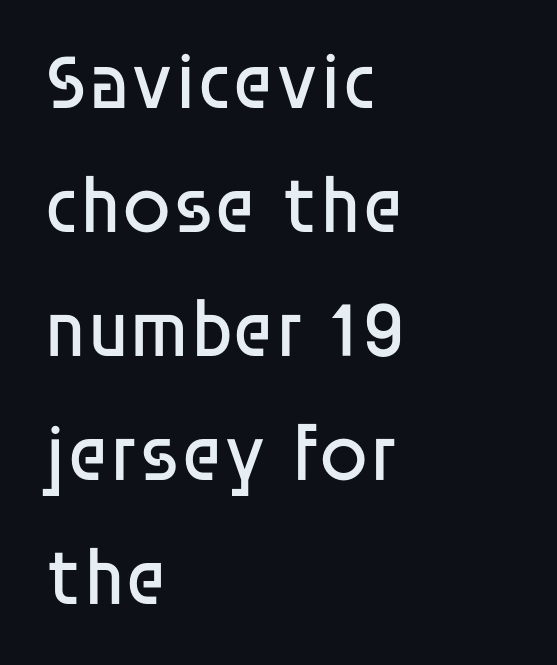
{"serif": "no", "italic": "no", "bold": "no", "weight": "regular", "width": "normal", "stroke_contrast": "low", "x_height": "large", "monospaced": "no", "underline": "no", "align": "left", "line_spacing": "normal", "line_spacing_ratio": 1.57, "letter_spacing": "normal", "letter_spacing_em": 0.0, "glyph_px": 79}
